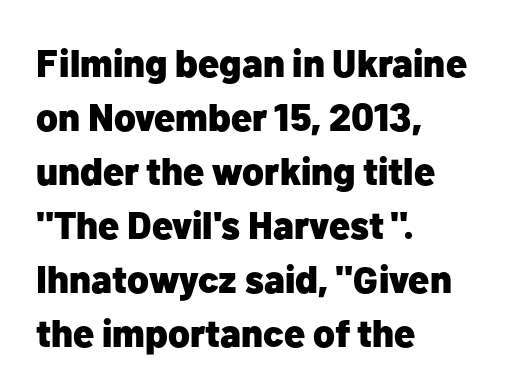
The image shows 38 px heavy sans-serif type, upright; set left-aligned, normal line spacing (1.42x), normal letter spacing, not underlined; low stroke contrast and a medium x-height.
